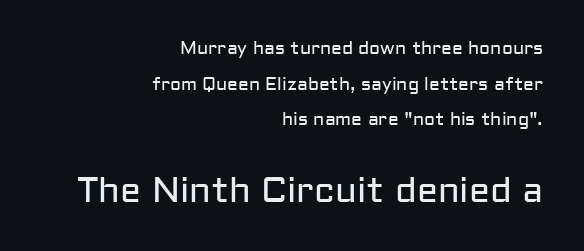
The image shows 35 px regular-weight sans-serif type, upright; set right-aligned, loose line spacing (1.98x), normal letter spacing, not underlined; the second (bottom) block is 1.94x larger; low stroke contrast and a medium x-height.
